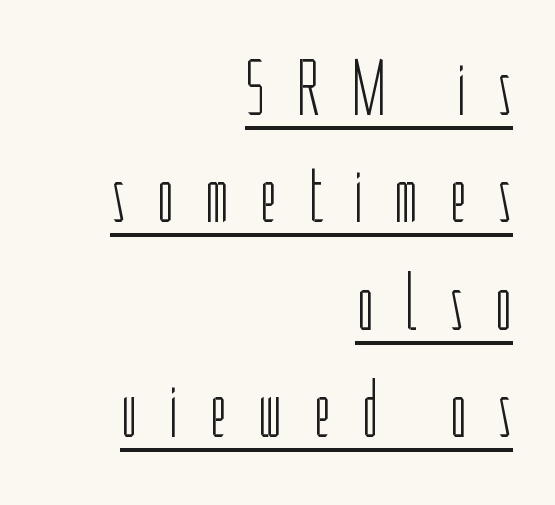
The image shows 79 px light, condensed sans-serif type, upright; set right-aligned, normal line spacing (1.36x), unusually wide letter spacing (+0.38 em), underlined; low stroke contrast and a medium x-height.
